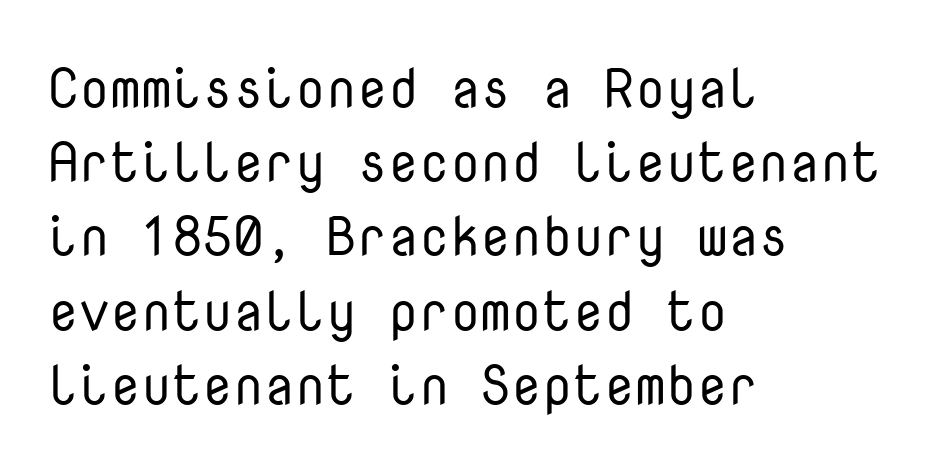
{"serif": "no", "italic": "no", "bold": "no", "weight": "regular", "width": "normal", "stroke_contrast": "low", "x_height": "medium", "monospaced": "yes", "underline": "no", "align": "left", "line_spacing": "normal", "line_spacing_ratio": 1.35, "letter_spacing": "normal", "letter_spacing_em": 0.0, "glyph_px": 55}
